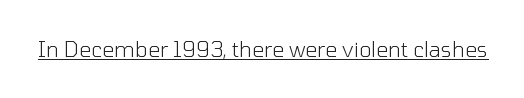
Italic: no, the glyphs are upright roman. You can see a thin bar hugging the bottom of the glyphs. Nothing heavy about these letters — not bold at all. Look at the tracking — it's just the regular setting, nothing added.
